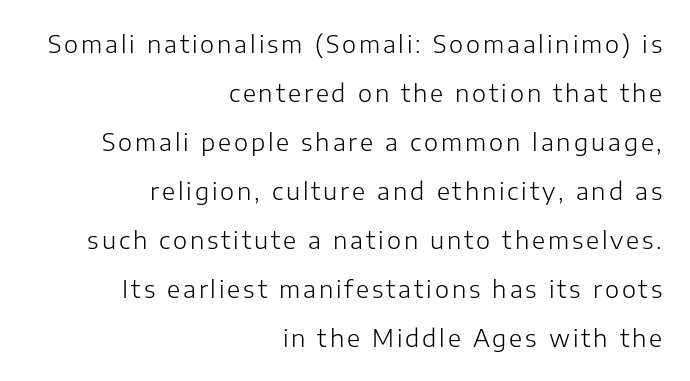
All the whitespace from short lines collects on the left. Style check: upright. This reads as an unemphasized weight, regular at the heaviest. Underlining? Definitely not there. Each new line begins a long way beneath the previous one.
